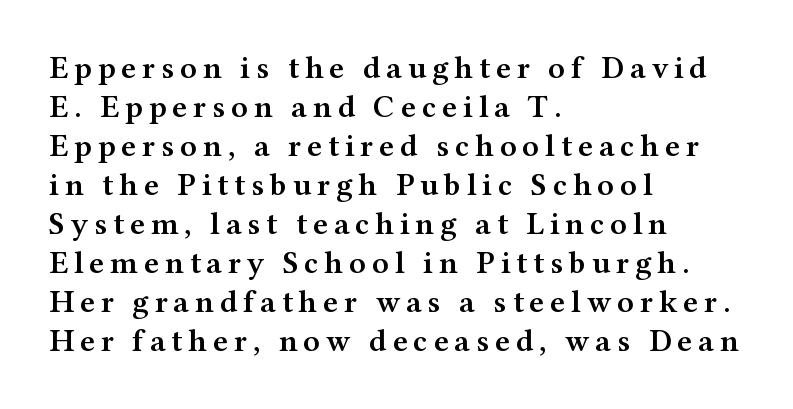
The image shows 32 px semibold, wide serif type, upright; set left-aligned, line spacing 1.22x, not underlined; medium stroke contrast and a medium x-height.
